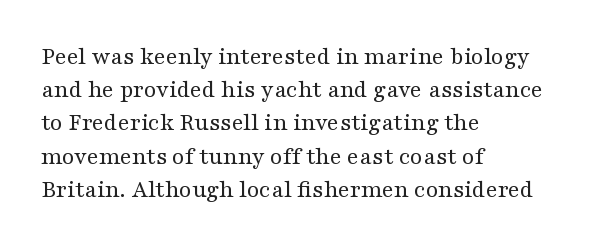
The image shows 25 px text type, upright; set left-aligned, normal line spacing (1.33x), normal letter spacing, not underlined.
